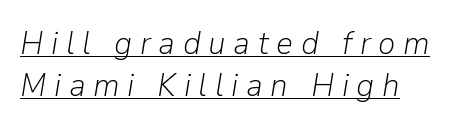
{"italic": "yes", "lean": "right", "slant_degrees": 9, "bold": "no", "weight": "light", "width": "normal", "stroke_contrast": "low", "x_height": "medium", "monospaced": "no", "underline": "yes", "line_spacing": "normal", "line_spacing_ratio": 1.27, "letter_spacing": "wide", "letter_spacing_em": 0.23, "glyph_px": 33}
